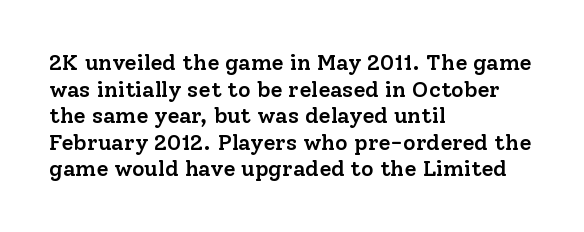
The image shows 22 px text type, upright; set left-aligned, line spacing 1.21x, normal letter spacing, not underlined.
